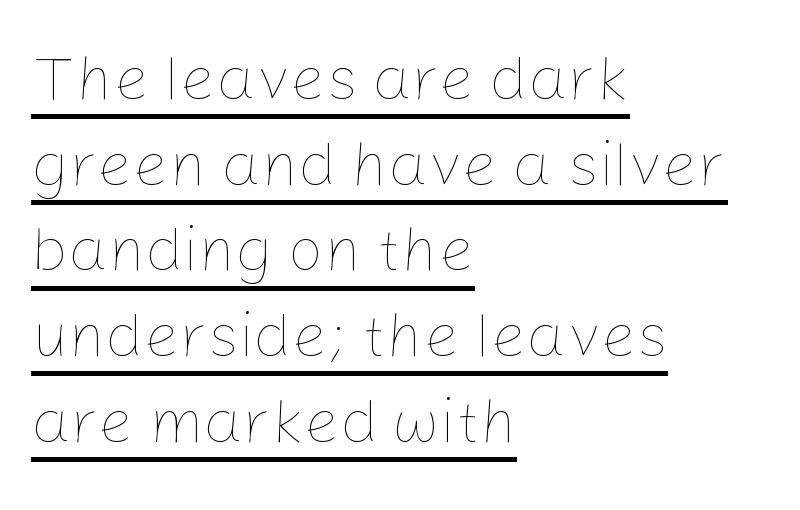
Q: Is the text bold? A: No.
Q: Is the text italic (slanted)? A: No, it is upright.
Q: Is the text underlined? A: Yes.
Q: How is the paragraph aligned? A: Left-aligned.
Q: Is the spacing between letters normal or unusually wide? A: Normal.
Q: Is the spacing between lines tight, normal or loose? A: Normal.
Q: Width (condensed, normal, or wide)? A: Normal.
Q: Stroke contrast? A: Low.
Q: x-height? A: Medium.
Q: Monospaced? A: No.
